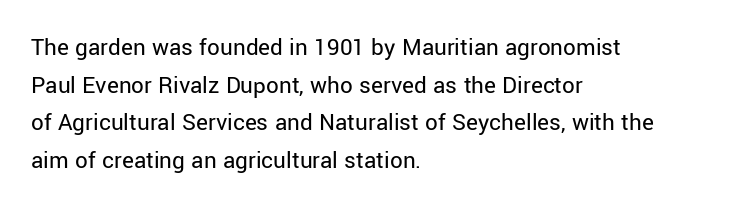
The image shows 25 px text type, upright; set left-aligned, normal line spacing (1.51x), normal letter spacing, not underlined.
